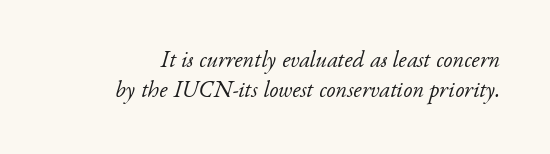
The image shows 23 px text type, italic (leaning right); set normal line spacing (1.29x), normal letter spacing, not underlined.
